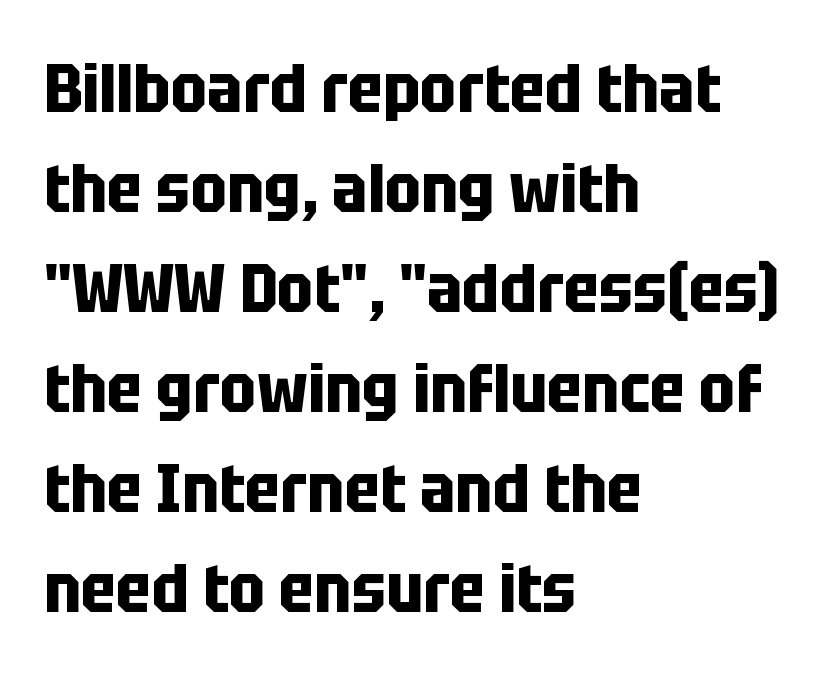
The image shows 68 px bold, condensed sans-serif type, upright; set left-aligned, normal line spacing (1.47x), normal letter spacing, not underlined; low stroke contrast and a large x-height.
